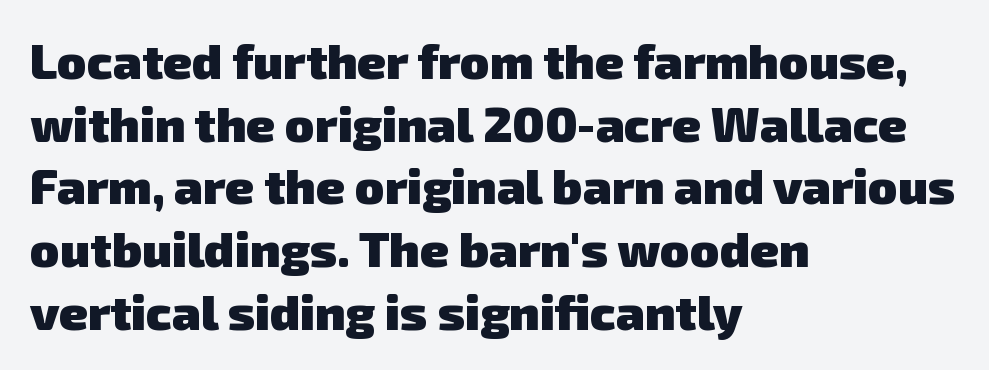
{"serif": "no", "bold": "yes", "weight": "heavy", "width": "normal", "stroke_contrast": "low", "x_height": "medium", "monospaced": "no", "underline": "no", "align": "left", "line_spacing": "normal", "line_spacing_ratio": 1.28, "letter_spacing": "normal", "letter_spacing_em": 0.0, "glyph_px": 49}
